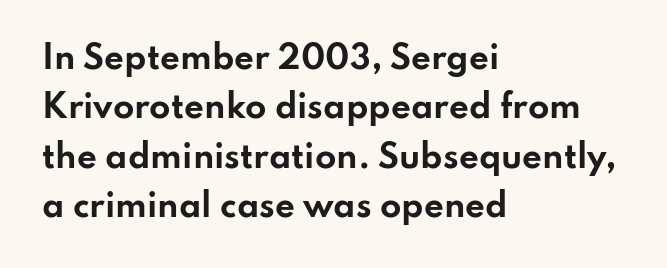
Q: Is the text bold? A: Yes.
Q: Is the text italic (slanted)? A: No, it is upright.
Q: Is the typeface a serif or a sans-serif typeface? A: Sans-serif.
Q: Is the text underlined? A: No.
Q: How is the paragraph aligned? A: Left-aligned.
Q: Is the spacing between letters normal or unusually wide? A: Normal.
Q: Is the spacing between lines tight, normal or loose? A: Normal.
Q: Width (condensed, normal, or wide)? A: Wide.
Q: Stroke contrast? A: Low.
Q: x-height? A: Small.
Q: Monospaced? A: No.
